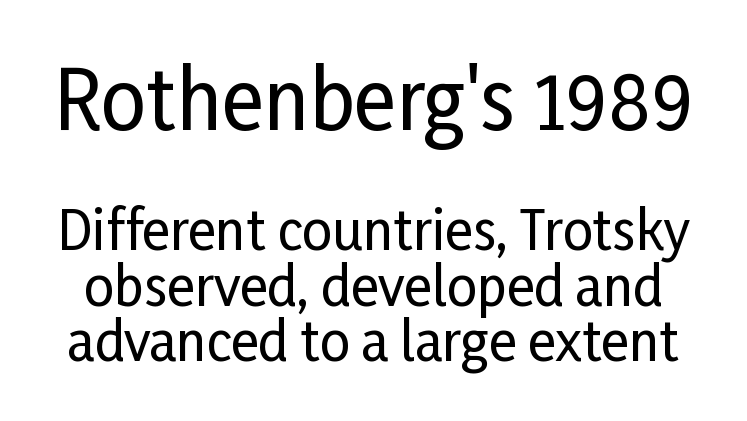
The image shows 80 px condensed sans-serif type, upright; set tight line spacing (1.05x), normal letter spacing, not underlined; the first (top) block is 1.51x larger; low stroke contrast and a medium x-height.
